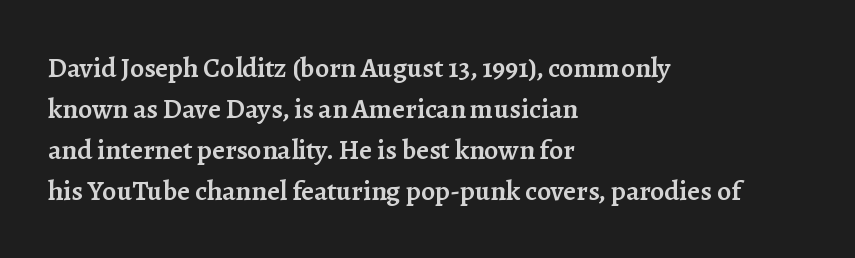
Q: Is the text bold? A: Semi-bold.
Q: Is the text italic (slanted)? A: No, it is upright.
Q: Is the typeface a serif or a sans-serif typeface? A: Serif.
Q: Is the text underlined? A: No.
Q: How is the paragraph aligned? A: Left-aligned.
Q: Is the spacing between letters normal or unusually wide? A: Normal.
Q: Is the spacing between lines tight, normal or loose? A: Normal.
Q: Width (condensed, normal, or wide)? A: Normal.
Q: Stroke contrast? A: Low.
Q: x-height? A: Medium.
Q: Monospaced? A: No.
